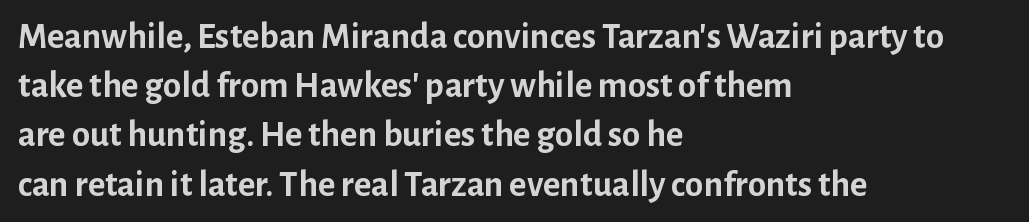
{"serif": "no", "italic": "no", "bold": "yes", "weight": "semibold", "width": "normal", "stroke_contrast": "low", "x_height": "medium", "monospaced": "no", "underline": "no", "align": "left", "line_spacing": "normal", "line_spacing_ratio": 1.33, "letter_spacing": "normal", "letter_spacing_em": 0.0, "glyph_px": 37}
